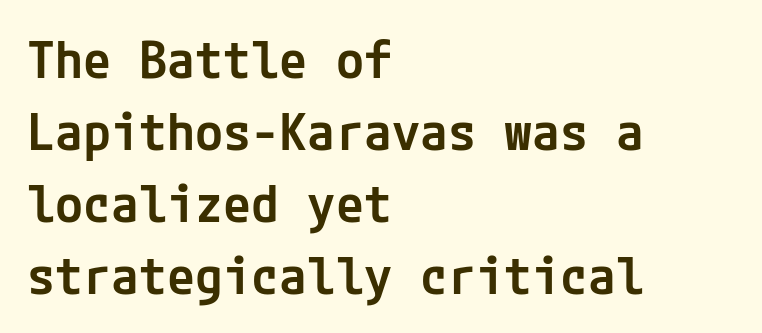
{"serif": "no", "italic": "no", "bold": "semi", "weight": "semibold", "width": "normal", "stroke_contrast": "low", "x_height": "medium", "underline": "no", "align": "left", "line_spacing": "normal", "line_spacing_ratio": 1.41, "letter_spacing": "normal", "letter_spacing_em": 0.0, "glyph_px": 51}
